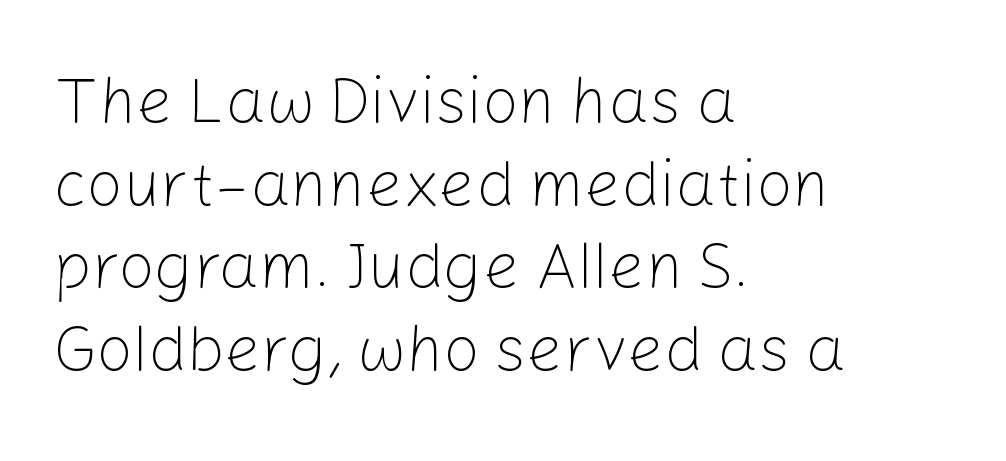
To sum up the face: it is a sans, with no serifs. Honestly, there is no underline to notice here at all. There is no visible air inserted between adjacent glyphs. Line beginnings align vertically; line endings do not. Unbolded letterforms with no extra heft. One glance says typical: line gaps are just what's usual.
